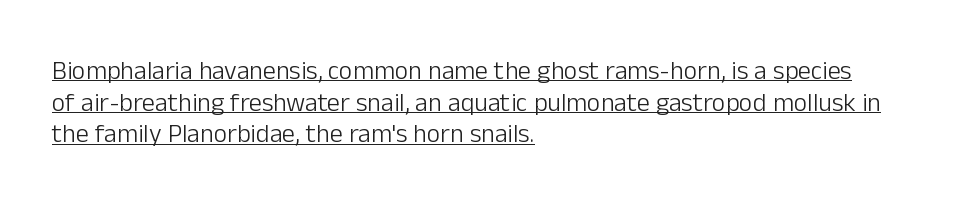
Q: Is the text bold? A: No.
Q: Is the text italic (slanted)? A: No, it is upright.
Q: Is the text underlined? A: Yes.
Q: How is the paragraph aligned? A: Left-aligned.
Q: Is the spacing between letters normal or unusually wide? A: Normal.
